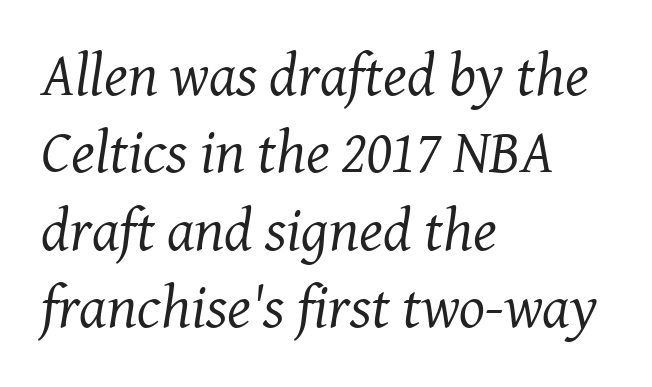
{"serif": "yes", "italic": "yes", "lean": "right", "slant_degrees": 8, "bold": "no", "weight": "regular", "width": "normal", "stroke_contrast": "medium", "x_height": "medium", "monospaced": "no", "underline": "no", "align": "left", "line_spacing": "normal", "line_spacing_ratio": 1.27, "letter_spacing": "normal", "letter_spacing_em": 0.0, "glyph_px": 61}
